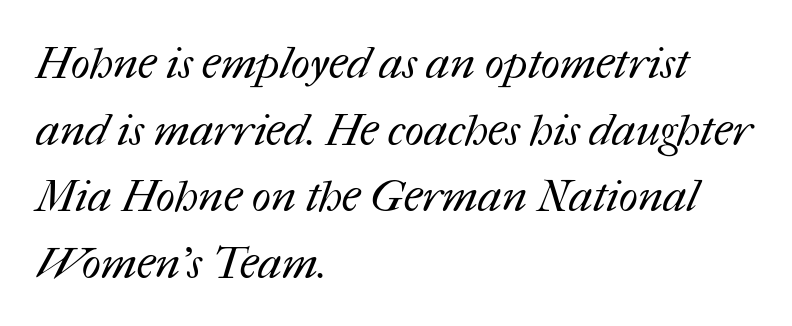
The image shows 45 px regular-weight type; set left-aligned, normal line spacing (1.48x), normal letter spacing, not underlined; medium stroke contrast and a medium x-height.
